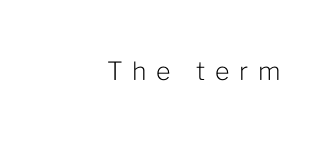
The image shows 25 px text type, upright; set unusually wide letter spacing (+0.39 em), not underlined.
